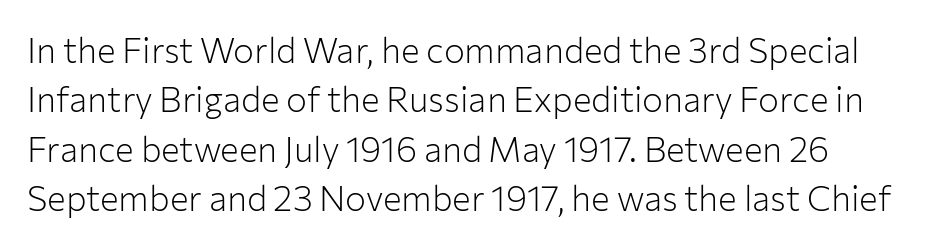
{"serif": "no", "italic": "no", "bold": "no", "weight": "light", "width": "normal", "stroke_contrast": "low", "x_height": "medium", "monospaced": "no", "underline": "no", "align": "left", "line_spacing": "normal", "line_spacing_ratio": 1.41, "letter_spacing": "normal", "letter_spacing_em": 0.0, "glyph_px": 35}
